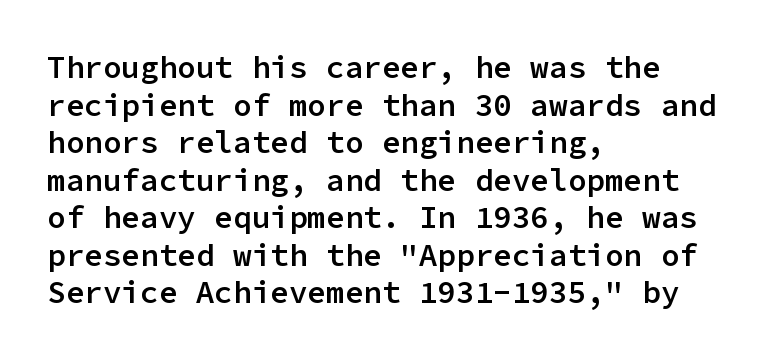
Q: Is the text bold? A: Semi-bold.
Q: Is the text italic (slanted)? A: No, it is upright.
Q: Is the typeface a serif or a sans-serif typeface? A: Sans-serif.
Q: Is the text underlined? A: No.
Q: How is the paragraph aligned? A: Left-aligned.
Q: Is the spacing between letters normal or unusually wide? A: Normal.
Q: Width (condensed, normal, or wide)? A: Normal.
Q: Stroke contrast? A: Low.
Q: x-height? A: Medium.
Q: Monospaced? A: Yes.
